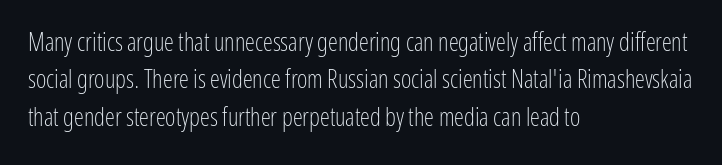
Q: Is the text bold? A: No.
Q: Is the text italic (slanted)? A: No, it is upright.
Q: Is the text underlined? A: No.
Q: How is the paragraph aligned? A: Left-aligned.
Q: Is the spacing between letters normal or unusually wide? A: Normal.
Q: Is the spacing between lines tight, normal or loose? A: Normal.
